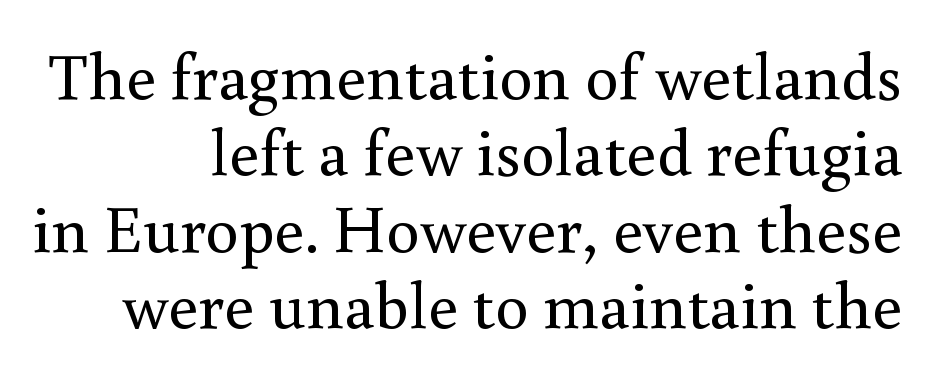
Q: Is the text bold? A: No.
Q: Is the text italic (slanted)? A: No, it is upright.
Q: Is the typeface a serif or a sans-serif typeface? A: Serif.
Q: Is the text underlined? A: No.
Q: How is the paragraph aligned? A: Right-aligned.
Q: Is the spacing between letters normal or unusually wide? A: Normal.
Q: Is the spacing between lines tight, normal or loose? A: Tight.
Q: Width (condensed, normal, or wide)? A: Normal.
Q: Stroke contrast? A: Medium.
Q: x-height? A: Small.
Q: Monospaced? A: No.
